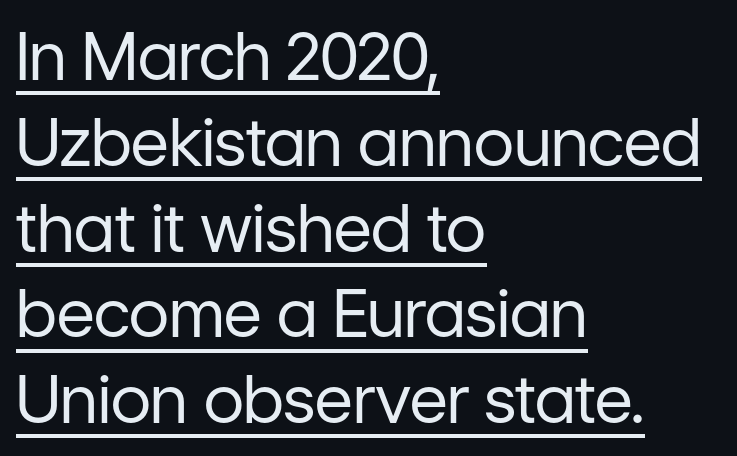
The image shows 66 px regular-weight sans-serif type, upright; set left-aligned, normal line spacing (1.3x), normal letter spacing, underlined; low stroke contrast and a medium x-height.
